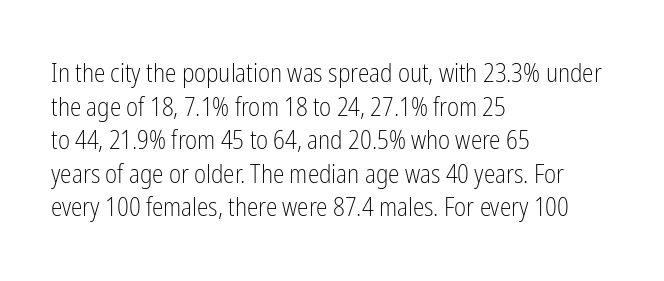
Q: Is the text bold? A: No.
Q: Is the text italic (slanted)? A: No, it is upright.
Q: Is the text underlined? A: No.
Q: How is the paragraph aligned? A: Left-aligned.
Q: Is the spacing between letters normal or unusually wide? A: Normal.
Q: Is the spacing between lines tight, normal or loose? A: Normal.
